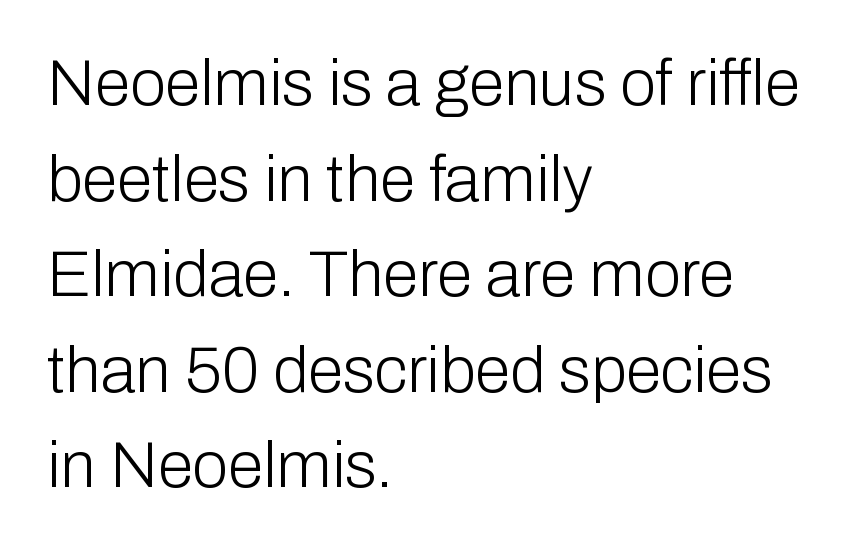
The image shows 65 px light sans-serif type, upright; set left-aligned, normal line spacing (1.47x), normal letter spacing, not underlined; low stroke contrast and a medium x-height.
